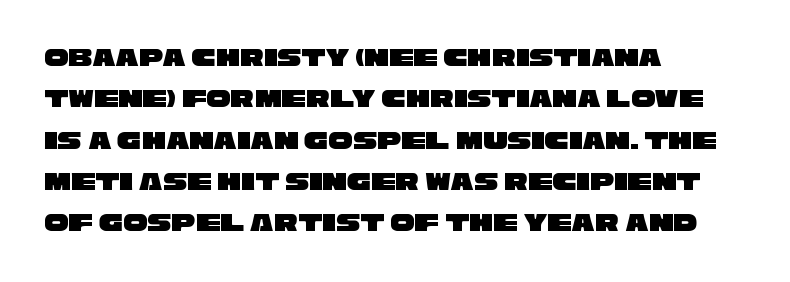
The image shows 27 px text type; set left-aligned, normal line spacing (1.53x), normal letter spacing, not underlined.
